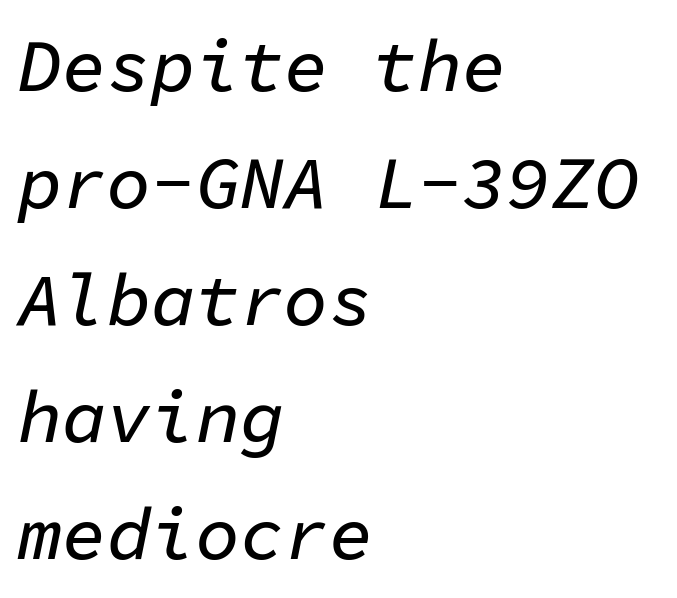
Looks like terminal output: every glyph gets an equal slot. The tracking reads as untouched default to a designer's eye. Type without underlining. The vertical gap from one line to the next is medium.
